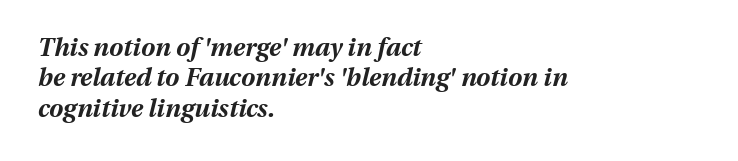
Q: Is the text bold? A: Yes.
Q: Is the text italic (slanted)? A: Yes, it leans right by about 13 degrees.
Q: Is the text underlined? A: No.
Q: How is the paragraph aligned? A: Left-aligned.
Q: Is the spacing between letters normal or unusually wide? A: Normal.
